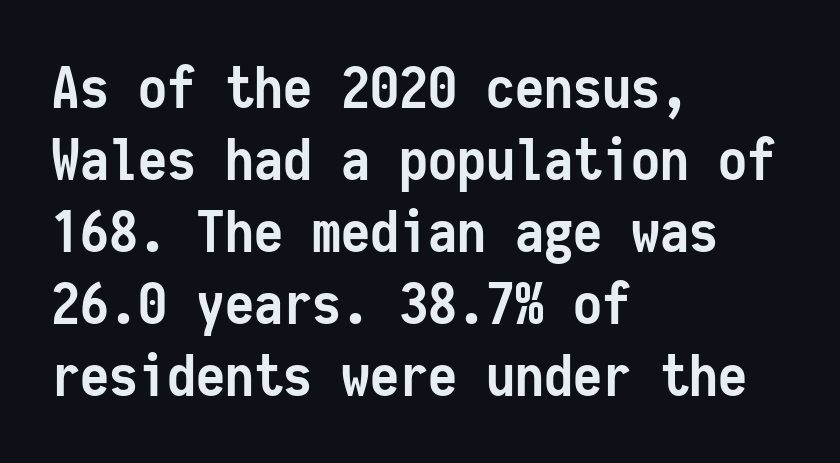
Q: Is the text bold? A: Yes.
Q: Is the text italic (slanted)? A: No, it is upright.
Q: Is the typeface a serif or a sans-serif typeface? A: Sans-serif.
Q: Is the text underlined? A: No.
Q: How is the paragraph aligned? A: Left-aligned.
Q: Is the spacing between letters normal or unusually wide? A: Normal.
Q: Width (condensed, normal, or wide)? A: Condensed.
Q: Stroke contrast? A: Low.
Q: x-height? A: Medium.
Q: Monospaced? A: Yes.
